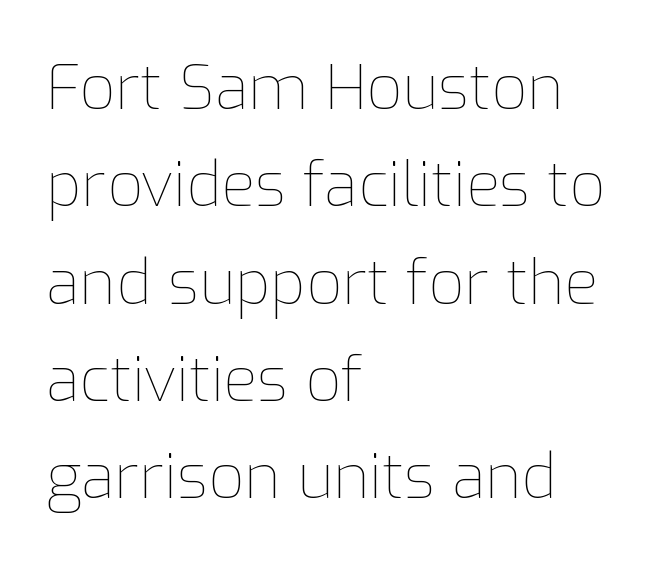
{"italic": "no", "bold": "no", "weight": "thin", "width": "normal", "stroke_contrast": "low", "x_height": "medium", "monospaced": "no", "underline": "no", "align": "left", "line_spacing": "normal", "line_spacing_ratio": 1.57, "letter_spacing": "normal", "letter_spacing_em": 0.0, "glyph_px": 62}
